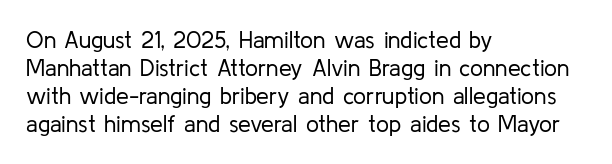
{"italic": "no", "bold": "no", "underline": "no", "align": "left", "line_spacing_ratio": 1.22, "letter_spacing": "normal", "letter_spacing_em": 0.0, "glyph_px": 23}
